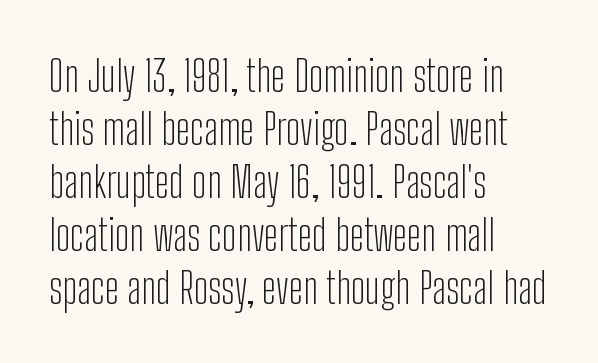
The image shows 43 px light, condensed sans-serif type, upright; set left-aligned, line spacing 1.23x, normal letter spacing, not underlined; low stroke contrast and a medium x-height.
